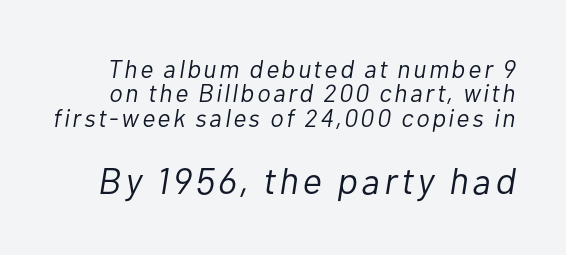
The image shows 37 px light type, italic (leaning right); set tight line spacing (0.98x), not underlined; the second (bottom) block is 1.48x larger; low stroke contrast and a medium x-height.
